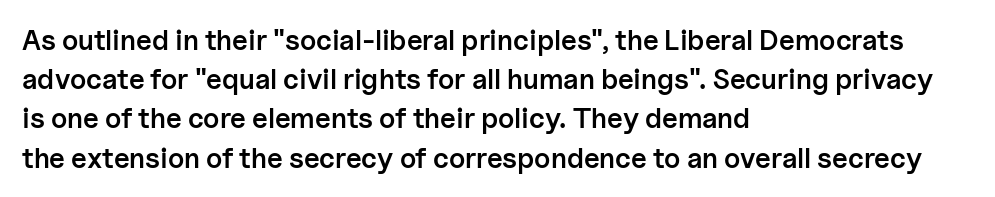
Q: Is the text bold? A: Semi-bold.
Q: Is the text italic (slanted)? A: No, it is upright.
Q: Is the typeface a serif or a sans-serif typeface? A: Sans-serif.
Q: Is the text underlined? A: No.
Q: How is the paragraph aligned? A: Left-aligned.
Q: Is the spacing between letters normal or unusually wide? A: Normal.
Q: Is the spacing between lines tight, normal or loose? A: Normal.
Q: Width (condensed, normal, or wide)? A: Normal.
Q: Stroke contrast? A: Low.
Q: x-height? A: Medium.
Q: Monospaced? A: No.
